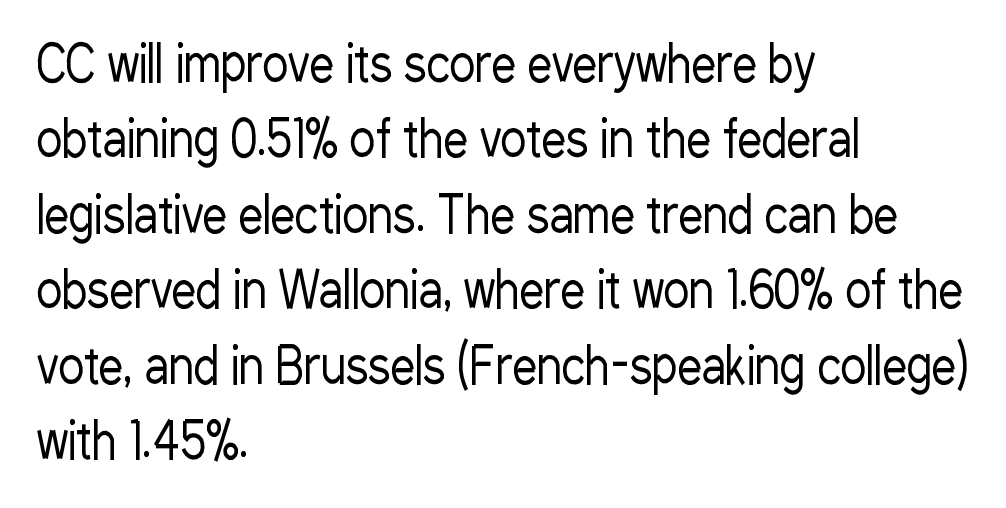
The typesetter chose a ragged-right arrangement here. Classification — sans serif. Compared with a typical body face, this is equally light or lighter still. Posture: vertical. No word sits above an underline. Each letter keeps its own natural width here, so spacing adapts to shape.
